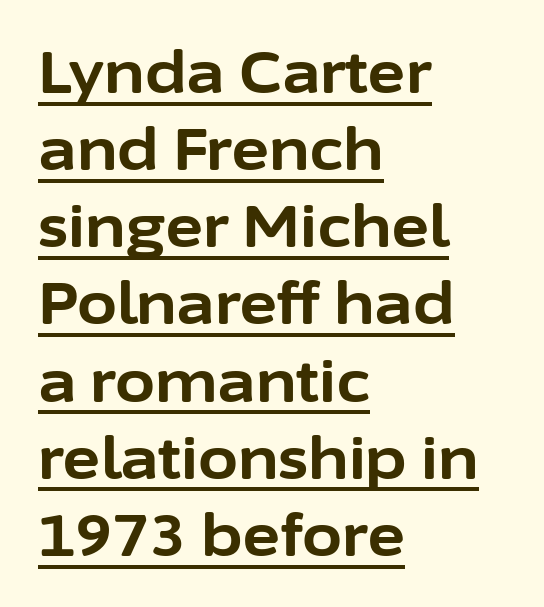
The image shows 58 px bold sans-serif type, upright; set left-aligned, normal line spacing (1.33x), normal letter spacing, underlined; low stroke contrast and a medium x-height.
